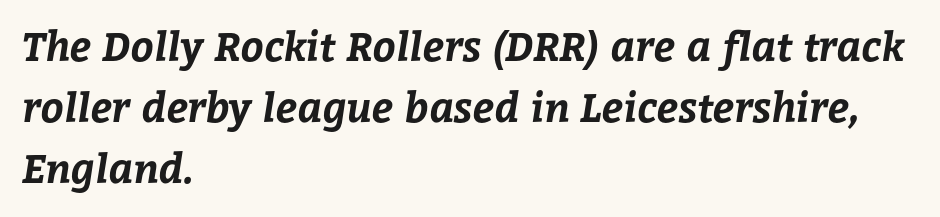
{"bold": "yes", "weight": "bold", "width": "normal", "stroke_contrast": "low", "x_height": "medium", "monospaced": "no", "underline": "no", "align": "left", "line_spacing": "normal", "line_spacing_ratio": 1.53, "letter_spacing": "normal", "letter_spacing_em": 0.0, "glyph_px": 40}
